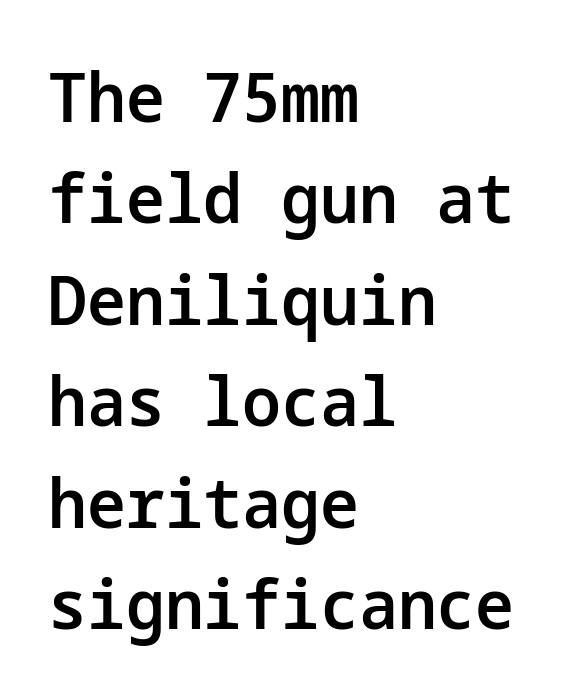
In terms of posture, this sample is upright. Students, note that the glyphs here touch the page at normal intervals. Summary of weight: moderately heavy, a semibold. The space beneath each line is pristine and unruled. Line spacing here is normal. Grotesque or geometric, the face here clearly has no serifs.
